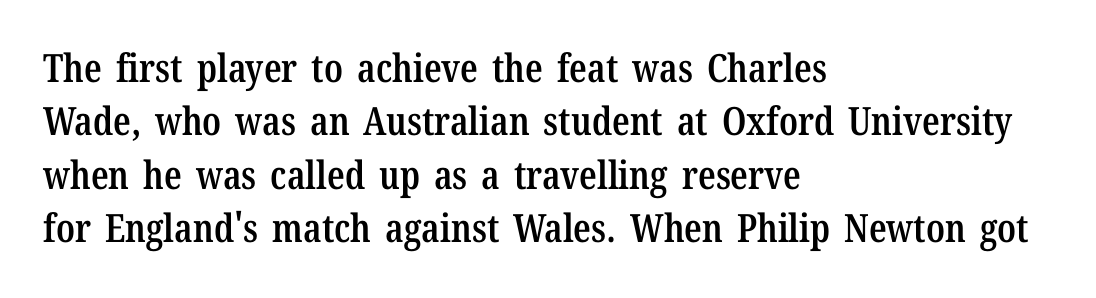
The image shows 39 px semibold, condensed serif type, upright; set left-aligned, normal line spacing (1.37x), normal letter spacing, not underlined; low stroke contrast and a medium x-height.
